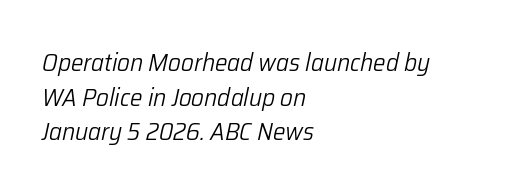
The image shows 25 px text type, italic (leaning right); set left-aligned, normal line spacing (1.39x), normal letter spacing, not underlined.
